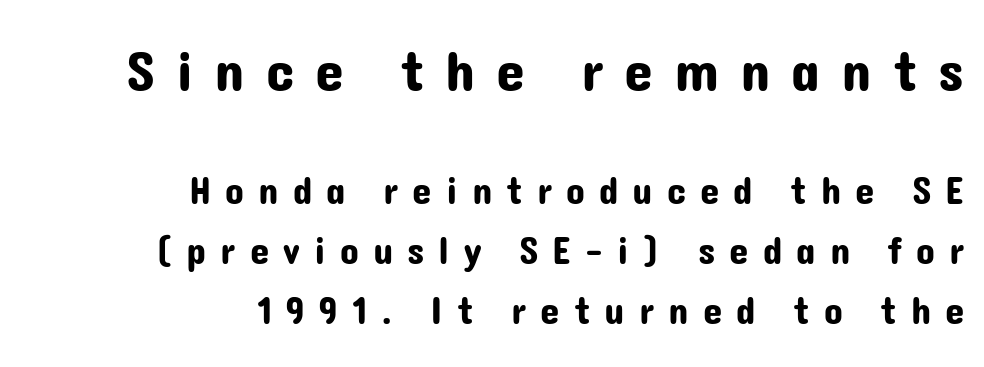
Serifs: no, the terminals of the letterforms are clean. This sample has the flowing, uneven cadence of proportional lettering. Caption: expanded tracking, letters set apart. The rows are spaced the way most documents space them. The gap between lines stays unmarked. Where is the straight margin? On the right.
